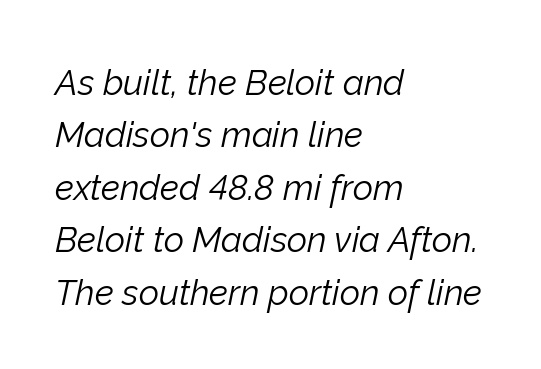
Q: Is the text bold? A: No.
Q: Is the text italic (slanted)? A: Yes, it leans right by about 12 degrees.
Q: Is the text underlined? A: No.
Q: How is the paragraph aligned? A: Left-aligned.
Q: Is the spacing between letters normal or unusually wide? A: Normal.
Q: Is the spacing between lines tight, normal or loose? A: Normal.
Q: Width (condensed, normal, or wide)? A: Normal.
Q: Stroke contrast? A: Low.
Q: x-height? A: Medium.
Q: Monospaced? A: No.
